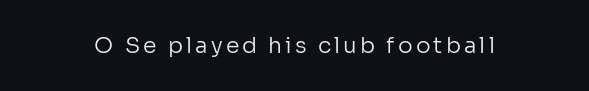
Q: Is the text bold? A: No.
Q: Is the text italic (slanted)? A: No, it is upright.
Q: Is the text underlined? A: No.
